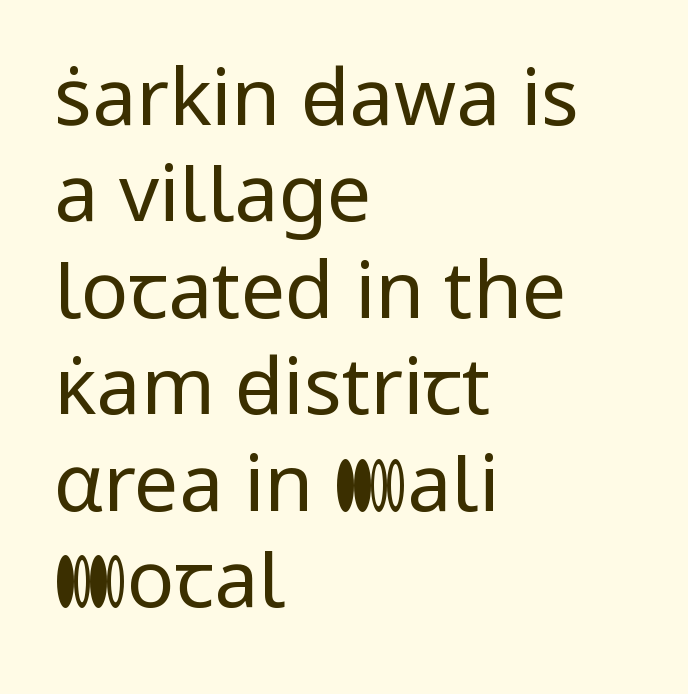
The image shows 79 px regular-weight sans-serif type, upright; set left-aligned, line spacing 1.22x, normal letter spacing, not underlined; low stroke contrast and a medium x-height.
